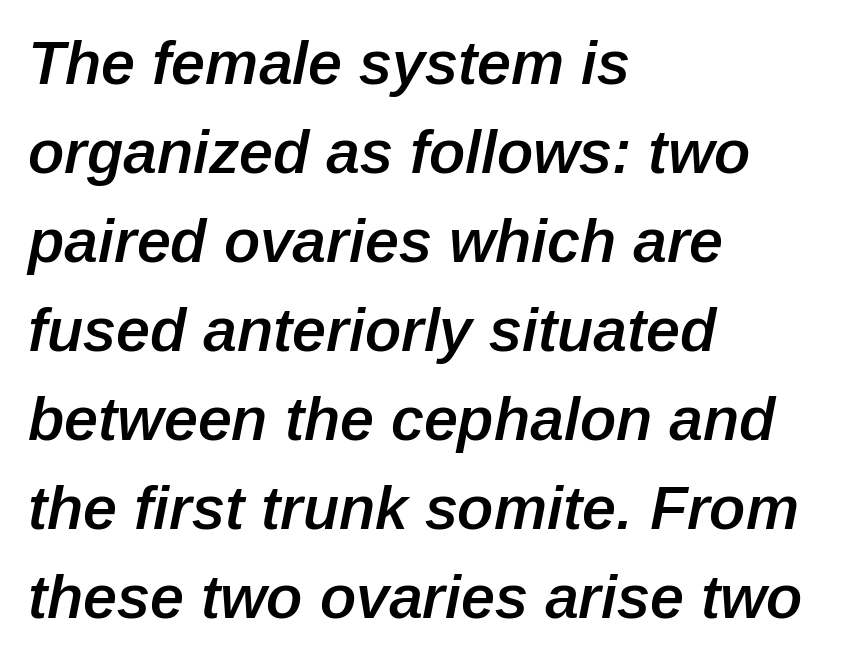
The image shows 61 px semibold type, italic (leaning right); set left-aligned, normal line spacing (1.46x), normal letter spacing, not underlined; low stroke contrast and a medium x-height.
